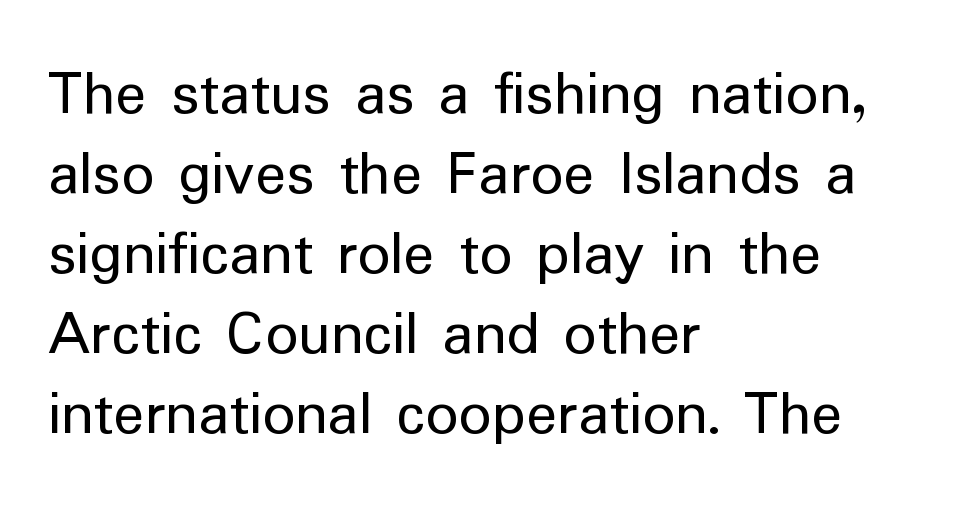
The image shows 65 px regular-weight sans-serif type, upright; set left-aligned, line spacing 1.23x, normal letter spacing, not underlined; low stroke contrast and a medium x-height.
